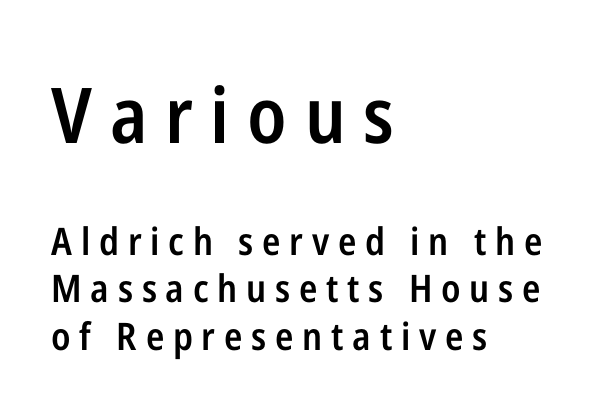
Q: Is the text bold? A: Semi-bold.
Q: Is the text italic (slanted)? A: No, it is upright.
Q: Is the typeface a serif or a sans-serif typeface? A: Sans-serif.
Q: Is the text underlined? A: No.
Q: How is the paragraph aligned? A: Left-aligned.
Q: Is the spacing between letters normal or unusually wide? A: Unusually wide.
Q: Is the spacing between lines tight, normal or loose? A: Normal.
Q: Which block of text is set in a larger size, the first (top) or the second (bottom)? A: The first (top) one.
Q: Width (condensed, normal, or wide)? A: Condensed.
Q: Stroke contrast? A: Low.
Q: x-height? A: Medium.
Q: Monospaced? A: No.
